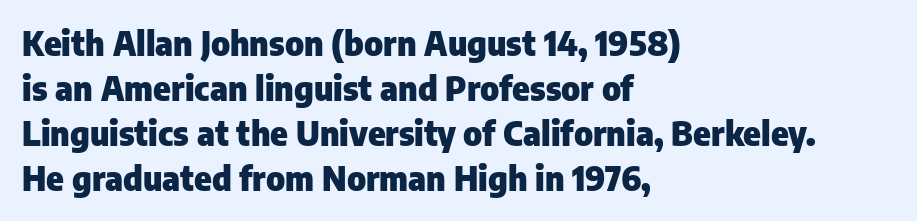
Q: Is the text bold? A: Yes.
Q: Is the text italic (slanted)? A: No, it is upright.
Q: Is the typeface a serif or a sans-serif typeface? A: Sans-serif.
Q: Is the text underlined? A: No.
Q: How is the paragraph aligned? A: Left-aligned.
Q: Is the spacing between letters normal or unusually wide? A: Normal.
Q: Is the spacing between lines tight, normal or loose? A: Normal.
Q: Width (condensed, normal, or wide)? A: Normal.
Q: Stroke contrast? A: Low.
Q: x-height? A: Medium.
Q: Monospaced? A: No.
